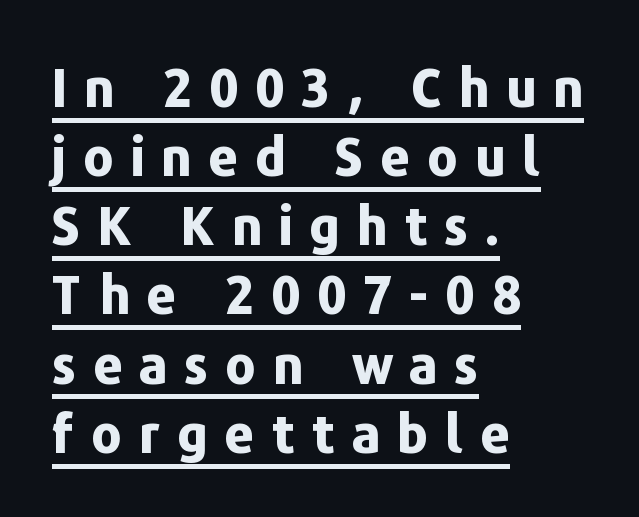
The image shows 52 px bold sans-serif type, upright; set left-aligned, normal line spacing (1.33x), unusually wide letter spacing (+0.32 em), underlined; low stroke contrast and a medium x-height.
